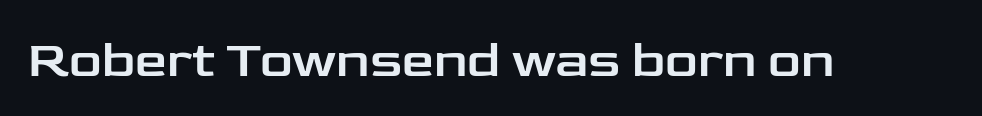
The specimen reads as upright at a glance. The space beneath each line is pristine and unruled. Note the varied advance widths — an 'i' is clearly narrower than an 'm'. The face used here is a sans, in the tradition of grotesques and geometrics. The face used here is rendered with its standard letterfit.
